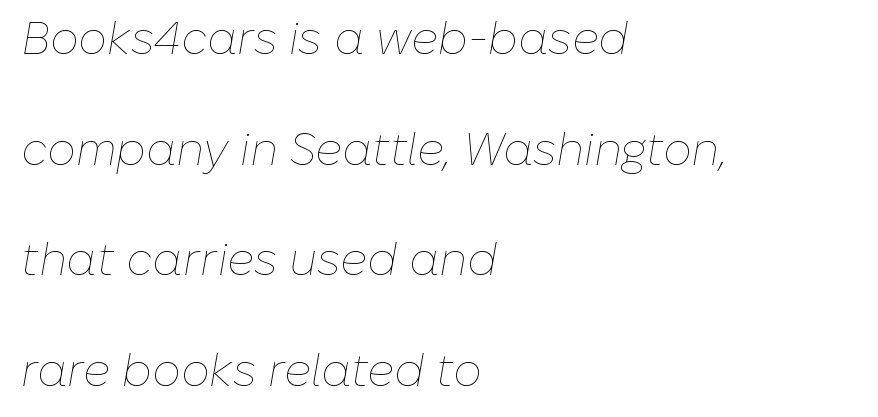
{"italic": "yes", "lean": "right", "slant_degrees": 10, "bold": "no", "weight": "thin", "width": "normal", "stroke_contrast": "low", "x_height": "medium", "monospaced": "no", "underline": "no", "align": "left", "line_spacing": "loose", "line_spacing_ratio": 2.46, "letter_spacing": "normal", "letter_spacing_em": 0.0, "glyph_px": 45}
